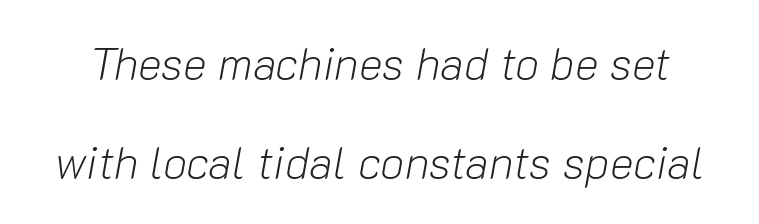
{"italic": "yes", "lean": "right", "slant_degrees": 10, "bold": "no", "weight": "light", "width": "normal", "stroke_contrast": "low", "x_height": "medium", "monospaced": "no", "underline": "no", "line_spacing": "loose", "line_spacing_ratio": 2.21, "letter_spacing": "normal", "letter_spacing_em": 0.0, "glyph_px": 45}
